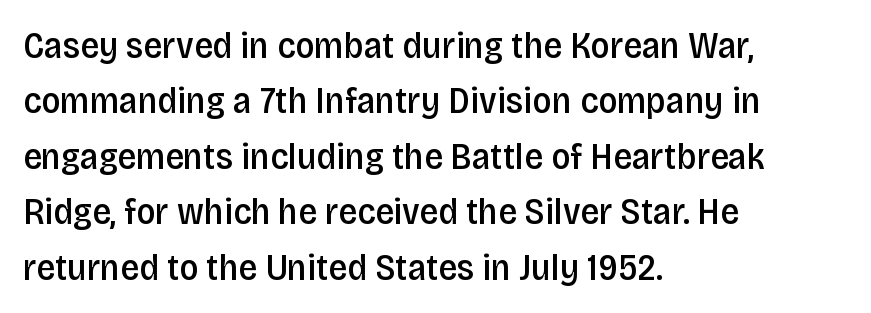
The image shows 37 px semibold, condensed sans-serif type, upright; set left-aligned, normal line spacing (1.5x), normal letter spacing, not underlined; low stroke contrast and a large x-height.
